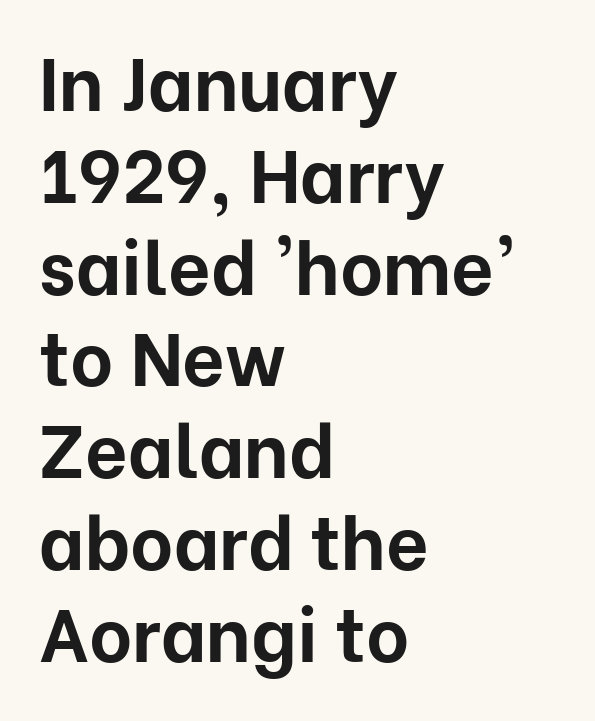
The letters sit at their default tracking, neither squeezed nor spread. Stroke thickness is high; the sample reads as a true bold. These lines were composed using upright roman letters. Here the designer chose a conventional face with non-uniform glyph widths. A typesetter would label this face a sans. The lines in this sample share a left origin and differ only in where they stop.
